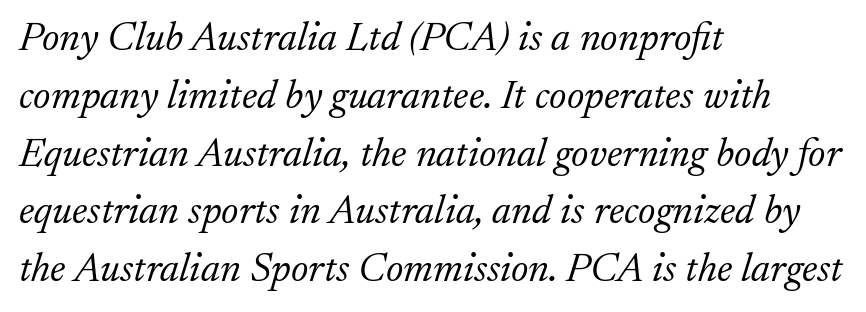
Q: Is the text bold? A: No.
Q: Is the text italic (slanted)? A: Yes, it leans right by about 17 degrees.
Q: Is the typeface a serif or a sans-serif typeface? A: Serif.
Q: Is the text underlined? A: No.
Q: How is the paragraph aligned? A: Left-aligned.
Q: Is the spacing between letters normal or unusually wide? A: Normal.
Q: Is the spacing between lines tight, normal or loose? A: Normal.
Q: Width (condensed, normal, or wide)? A: Normal.
Q: Stroke contrast? A: Low.
Q: x-height? A: Small.
Q: Monospaced? A: No.
